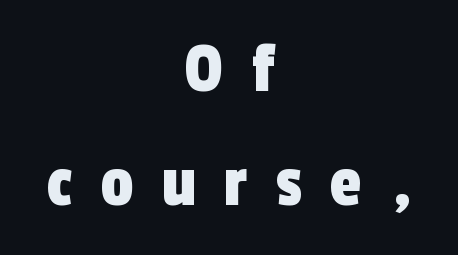
{"serif": "no", "width": "condensed", "x_height": "medium", "monospaced": "no", "underline": "no", "align": "center", "line_spacing": "normal", "line_spacing_ratio": 1.56, "letter_spacing": "wide", "letter_spacing_em": 0.39, "glyph_px": 73}
